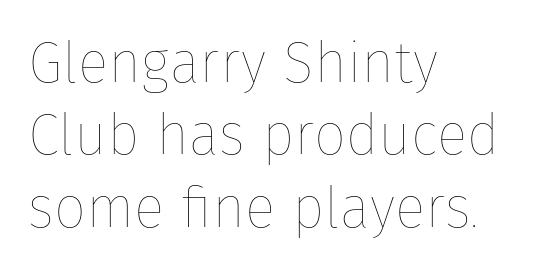
The image shows 57 px thin type, upright; set left-aligned, normal line spacing (1.27x), normal letter spacing, not underlined; low stroke contrast and a medium x-height.
